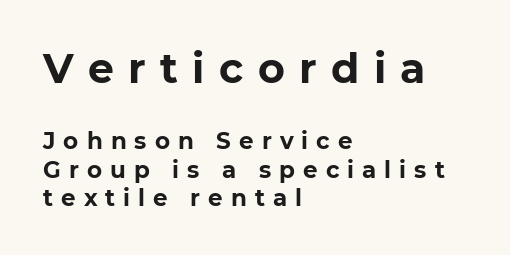
Q: Is the text bold? A: Yes.
Q: Is the text italic (slanted)? A: No, it is upright.
Q: Is the typeface a serif or a sans-serif typeface? A: Sans-serif.
Q: Is the text underlined? A: No.
Q: How is the paragraph aligned? A: Left-aligned.
Q: Is the spacing between letters normal or unusually wide? A: Unusually wide.
Q: Which block of text is set in a larger size, the first (top) or the second (bottom)? A: The first (top) one.
Q: Width (condensed, normal, or wide)? A: Normal.
Q: Stroke contrast? A: Low.
Q: x-height? A: Medium.
Q: Monospaced? A: No.
